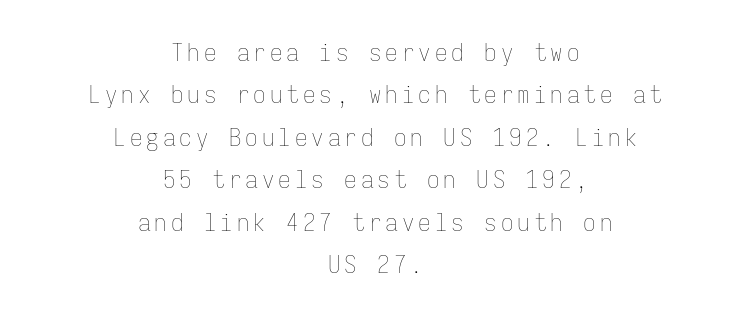
{"italic": "no", "bold": "no", "underline": "no", "align": "center", "line_spacing": "normal", "line_spacing_ratio": 1.7, "glyph_px": 25}
